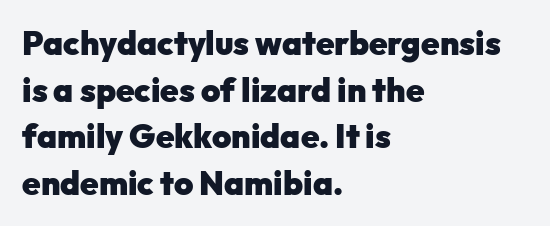
{"serif": "no", "italic": "no", "bold": "yes", "weight": "heavy", "width": "normal", "stroke_contrast": "low", "x_height": "medium", "monospaced": "no", "underline": "no", "align": "left", "line_spacing": "normal", "line_spacing_ratio": 1.41, "letter_spacing": "normal", "letter_spacing_em": 0.0, "glyph_px": 33}
